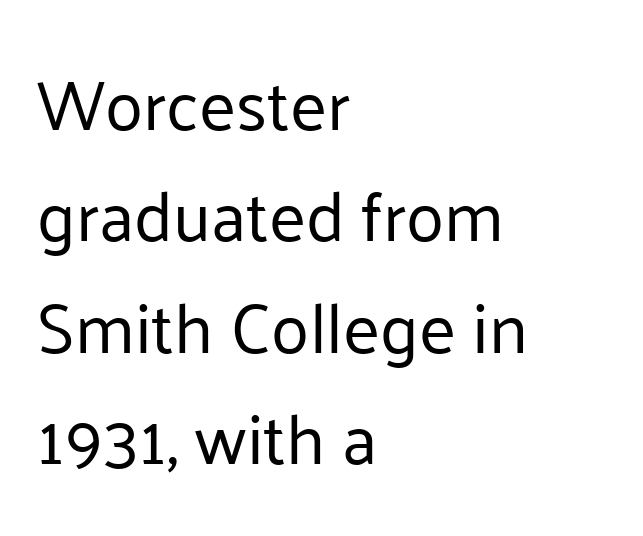
Vertical strokes here are truly vertical. Here the glyphs are tracked normally, forming tight word shapes. Rows of type keep a routine distance in the vertical direction. Stem width sits at or under what a default text font uses.
